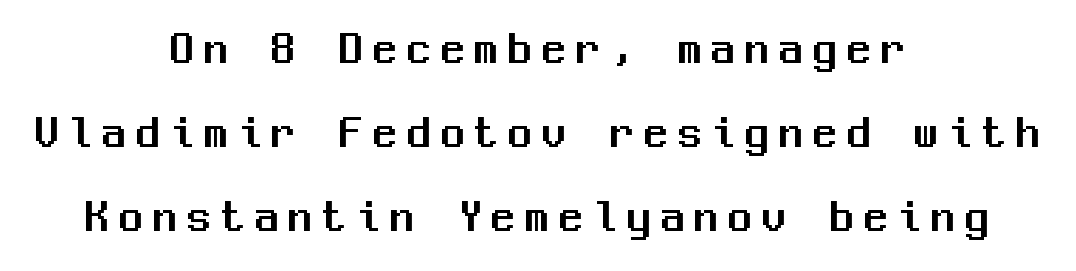
{"serif": "no", "italic": "no", "width": "normal", "stroke_contrast": "medium", "x_height": "medium", "monospaced": "yes", "underline": "no", "align": "center", "line_spacing_ratio": 1.79, "letter_spacing": "wide", "letter_spacing_em": 0.22, "glyph_px": 47}
